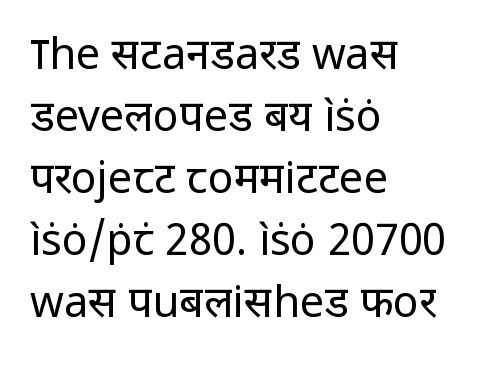
{"serif": "no", "italic": "no", "bold": "no", "weight": "regular", "width": "normal", "stroke_contrast": "low", "x_height": "medium", "monospaced": "no", "underline": "no", "align": "left", "line_spacing": "normal", "line_spacing_ratio": 1.44, "letter_spacing": "normal", "letter_spacing_em": 0.0, "glyph_px": 43}
